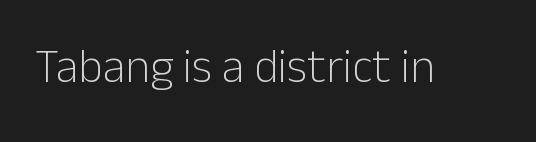
The image shows 47 px light sans-serif type, upright; set normal letter spacing, not underlined; low stroke contrast and a medium x-height.
